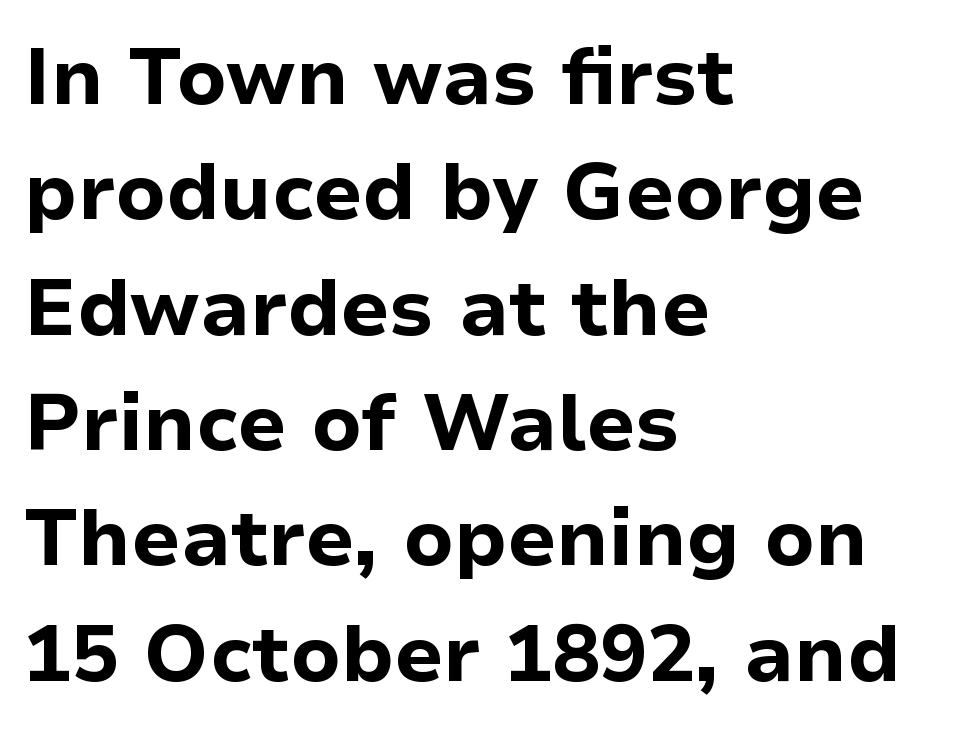
The image shows 79 px bold sans-serif type, upright; set left-aligned, normal line spacing (1.46x), normal letter spacing, not underlined; low stroke contrast and a medium x-height.
